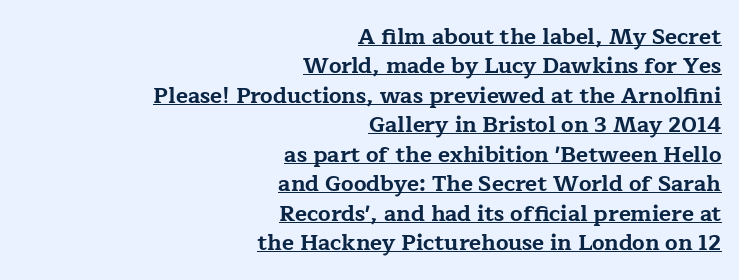
{"italic": "no", "bold": "yes", "underline": "yes", "align": "right", "line_spacing": "normal", "line_spacing_ratio": 1.34, "letter_spacing": "normal", "letter_spacing_em": 0.0, "glyph_px": 22}
